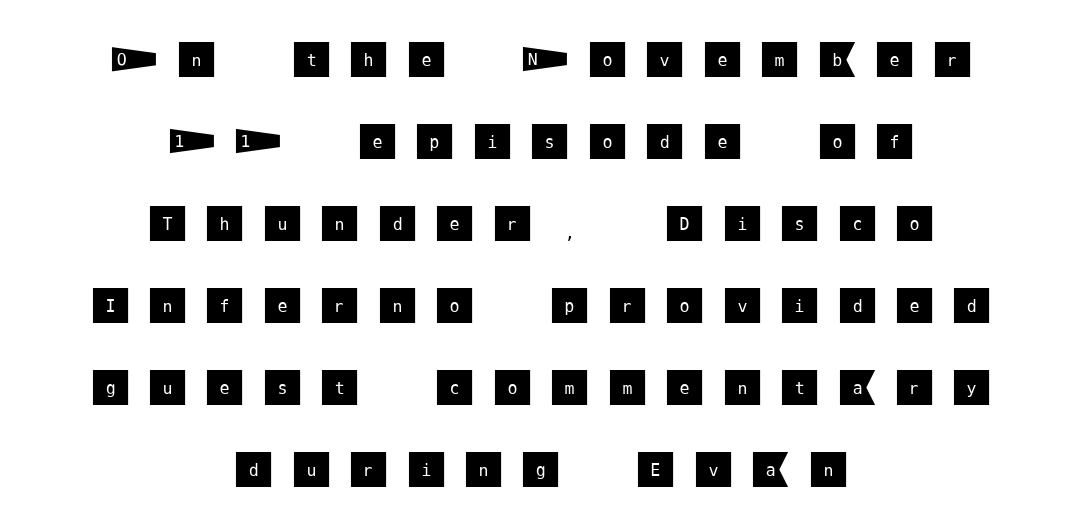
Q: Is the text italic (slanted)? A: No, it is upright.
Q: Is the typeface a serif or a sans-serif typeface? A: Sans-serif.
Q: Is the text underlined? A: No.
Q: How is the paragraph aligned? A: Centered.
Q: Is the spacing between letters normal or unusually wide? A: Unusually wide.
Q: Is the spacing between lines tight, normal or loose? A: Loose.
Q: Width (condensed, normal, or wide)? A: Normal.
Q: Stroke contrast? A: Medium.
Q: x-height? A: Large.
